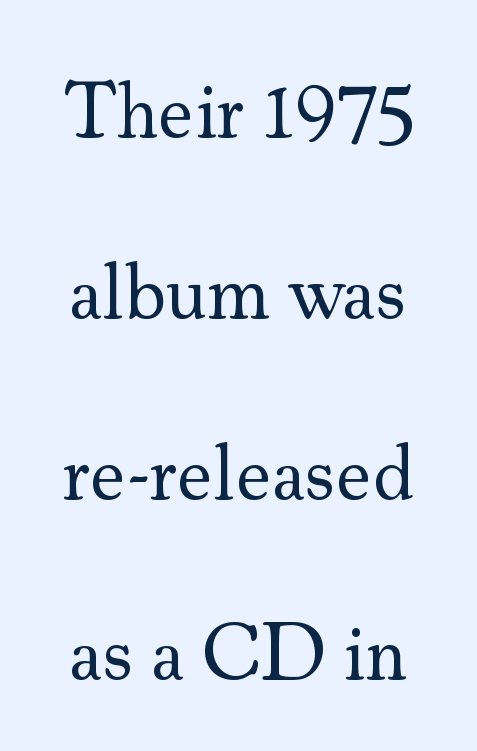
{"serif": "yes", "italic": "no", "bold": "no", "weight": "regular", "width": "normal", "stroke_contrast": "medium", "x_height": "small", "monospaced": "no", "underline": "no", "align": "center", "line_spacing": "loose", "line_spacing_ratio": 2.26, "letter_spacing": "normal", "letter_spacing_em": 0.0, "glyph_px": 80}
